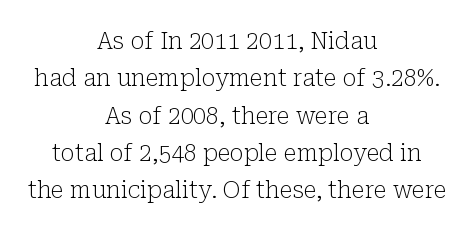
{"italic": "no", "bold": "no", "underline": "no", "align": "center", "line_spacing": "normal", "line_spacing_ratio": 1.62, "letter_spacing": "normal", "letter_spacing_em": 0.0, "glyph_px": 23}
